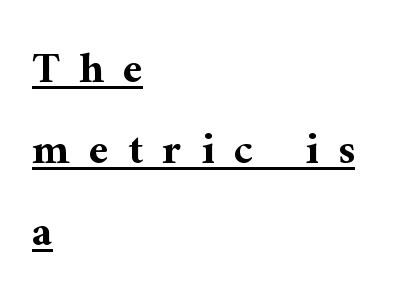
{"serif": "yes", "italic": "no", "bold": "yes", "weight": "bold", "width": "normal", "stroke_contrast": "medium", "x_height": "medium", "monospaced": "no", "underline": "yes", "align": "left", "line_spacing_ratio": 1.85, "letter_spacing": "wide", "letter_spacing_em": 0.44, "glyph_px": 44}
